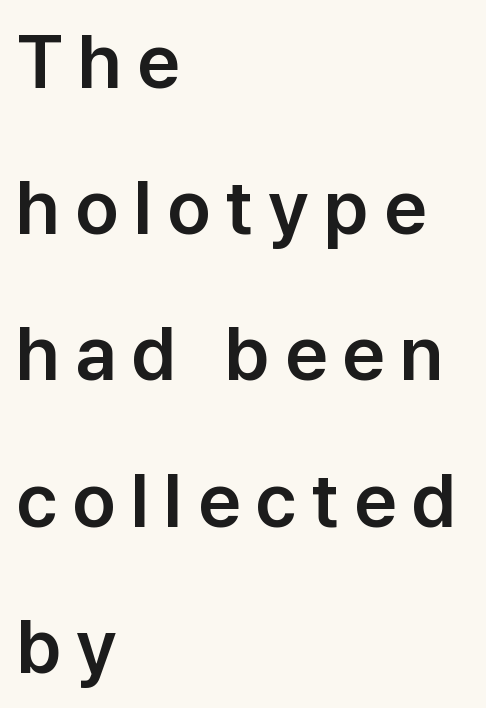
Students, observe: this is what heavily led, spacious text looks like. Tracking value appears strongly positive — letters spread wide. Do the letters lean? They stand straight. Only glyphs here, with clear space below each row. Do the characters align in a grid? No, the font is proportional. The passage is arranged the way most books set body copy — flush left.
